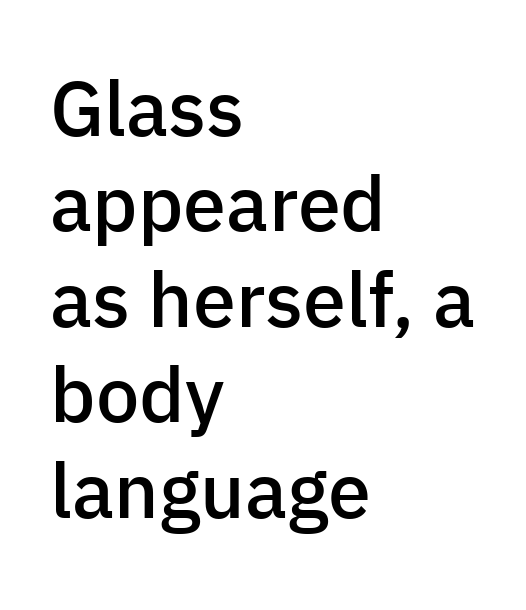
The image shows 77 px semibold sans-serif type, upright; set left-aligned, line spacing 1.24x, normal letter spacing, not underlined; low stroke contrast and a medium x-height.
